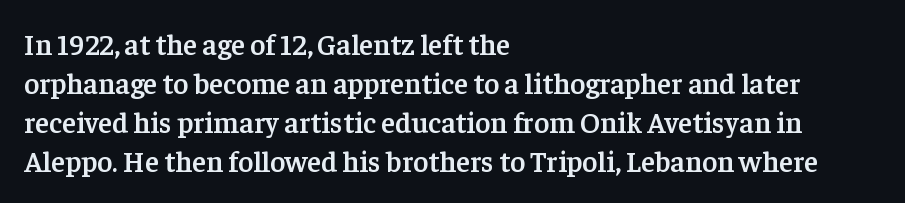
The image shows 29 px semibold serif type, upright; set left-aligned, normal line spacing (1.34x), normal letter spacing, not underlined; low stroke contrast and a medium x-height.
